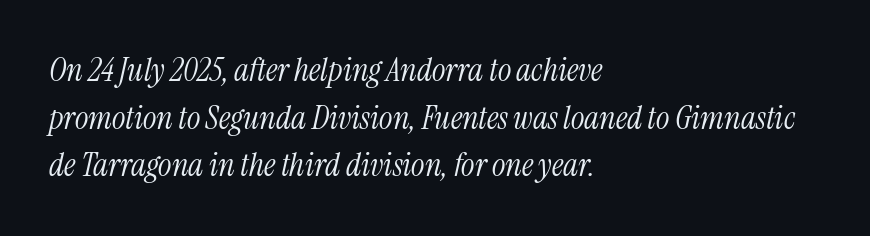
Q: Is the text bold? A: No.
Q: Is the text italic (slanted)? A: Yes, it leans right by about 13 degrees.
Q: Is the typeface a serif or a sans-serif typeface? A: Serif.
Q: Is the text underlined? A: No.
Q: How is the paragraph aligned? A: Left-aligned.
Q: Is the spacing between letters normal or unusually wide? A: Normal.
Q: Is the spacing between lines tight, normal or loose? A: Normal.
Q: Width (condensed, normal, or wide)? A: Condensed.
Q: Stroke contrast? A: Medium.
Q: x-height? A: Medium.
Q: Monospaced? A: No.
